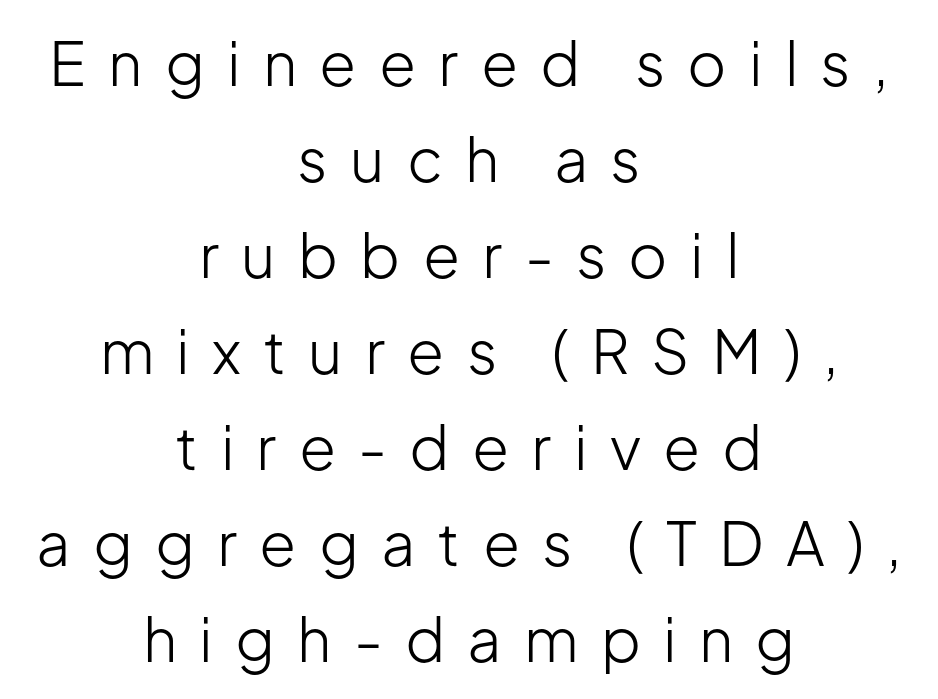
The designer went with a sans here, leaving each stem footless. Leading: standard. Students, note that the glyphs here are deliberately spaced far apart. Check the space under the baseline: it is left empty. This is the regular roman posture of the typeface. Stroke thickness stays within the range of a standard reading face or lighter.
